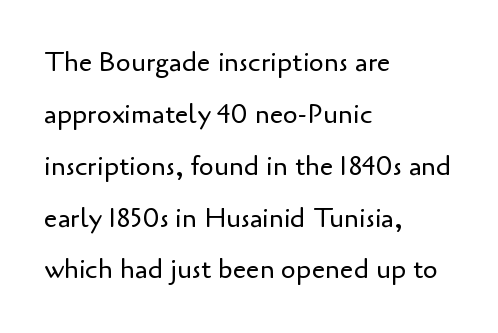
The image shows 27 px text type, upright; set left-aligned, loose line spacing (1.92x), normal letter spacing, not underlined.
